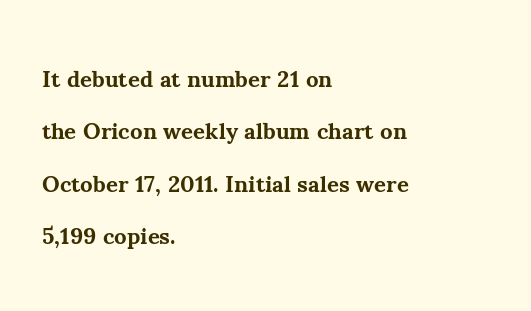
{"italic": "no", "bold": "yes", "underline": "no", "align": "left", "line_spacing": "loose", "line_spacing_ratio": 2.28, "letter_spacing": "normal", "letter_spacing_em": 0.0, "glyph_px": 23}
